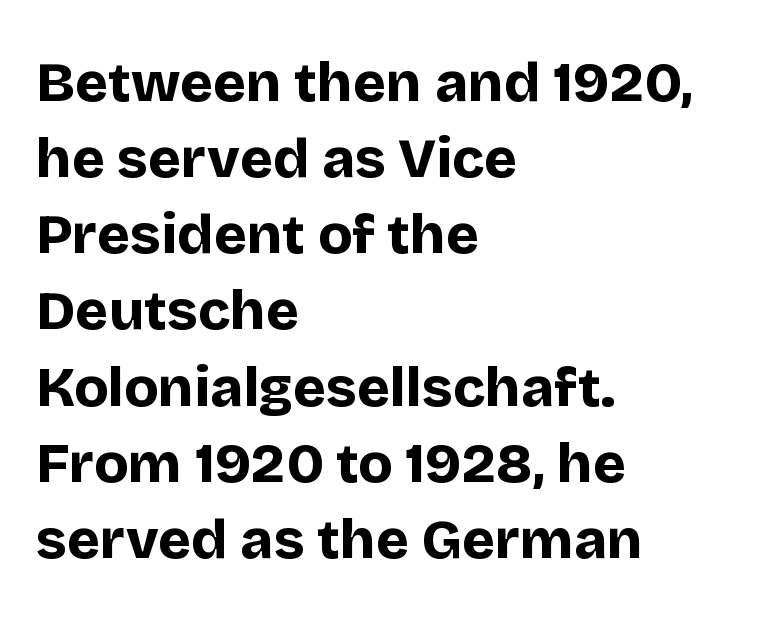
{"serif": "no", "italic": "no", "bold": "yes", "weight": "bold", "width": "normal", "stroke_contrast": "low", "x_height": "large", "monospaced": "no", "underline": "no", "align": "left", "line_spacing": "normal", "line_spacing_ratio": 1.36, "letter_spacing": "normal", "letter_spacing_em": 0.0, "glyph_px": 56}
